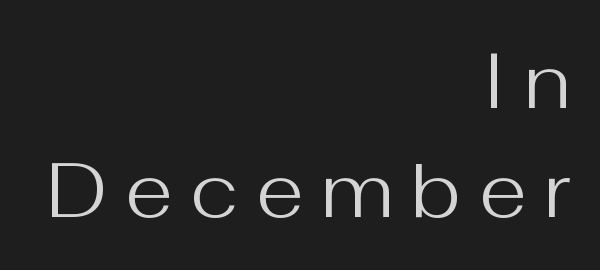
The image shows 78 px regular-weight sans-serif type, upright; set right-aligned, normal line spacing (1.4x), unusually wide letter spacing (+0.22 em), not underlined; medium stroke contrast and a medium x-height.
